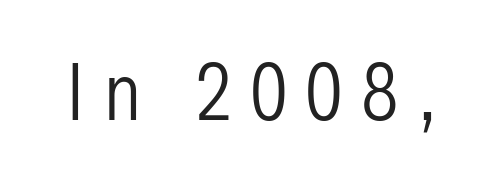
Q: Is the text bold? A: No.
Q: Is the text italic (slanted)? A: No, it is upright.
Q: Is the typeface a serif or a sans-serif typeface? A: Sans-serif.
Q: Is the text underlined? A: No.
Q: Is the spacing between letters normal or unusually wide? A: Unusually wide.
Q: Width (condensed, normal, or wide)? A: Condensed.
Q: Stroke contrast? A: Low.
Q: x-height? A: Medium.
Q: Monospaced? A: No.
